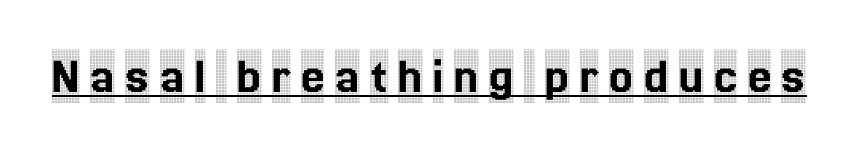
{"serif": "yes", "italic": "no", "width": "condensed", "x_height": "large", "monospaced": "no", "underline": "yes", "glyph_px": 53}
